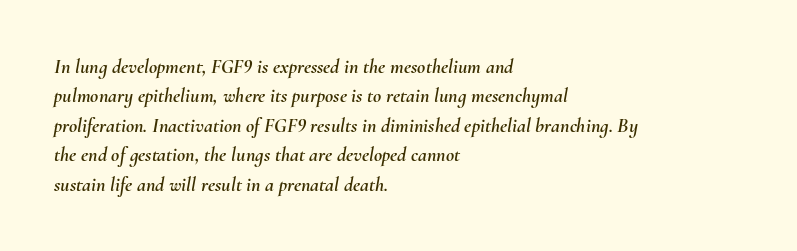
Rule under the text: the space is simply empty. Layout note: lines flush left. The type is set solid horizontally, with unmodified tracking. Characters are canted at an angle relative to the baseline's perpendicular. Baseline-to-baseline distance is the conventional proportion of letter height.
